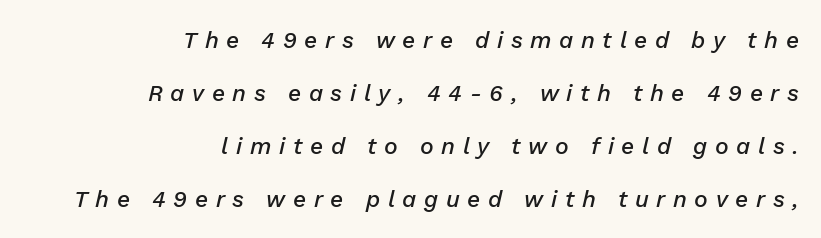
The image shows 23 px text type, italic (leaning right); set right-aligned, loose line spacing (2.31x), unusually wide letter spacing (+0.33 em), not underlined.
